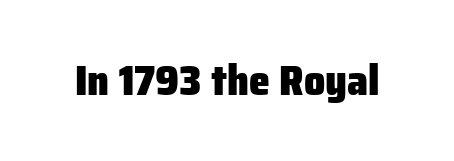
Q: Is the text bold? A: Yes.
Q: Is the text italic (slanted)? A: No, it is upright.
Q: Is the typeface a serif or a sans-serif typeface? A: Sans-serif.
Q: Is the text underlined? A: No.
Q: Is the spacing between letters normal or unusually wide? A: Normal.
Q: Width (condensed, normal, or wide)? A: Normal.
Q: Stroke contrast? A: Low.
Q: x-height? A: Medium.
Q: Monospaced? A: No.
